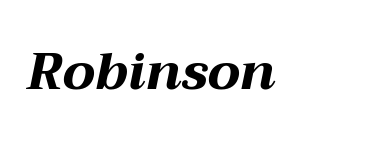
Between one letter and the next there's only the usual sliver of space. The text carries the slant typical of an italic or oblique font. Think of a printed novel: that variable character pitch is what you see here. The glyphs have the mass of a bold cut. Underline: absent.
